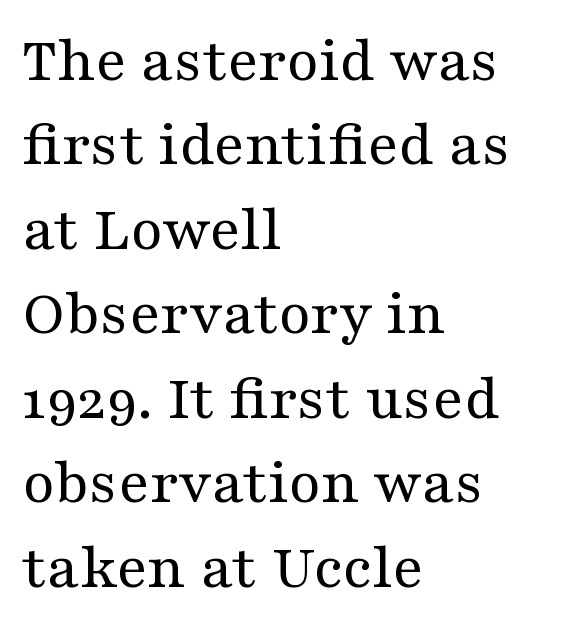
Q: Is the text bold? A: No.
Q: Is the text italic (slanted)? A: No, it is upright.
Q: Is the typeface a serif or a sans-serif typeface? A: Serif.
Q: Is the text underlined? A: No.
Q: How is the paragraph aligned? A: Left-aligned.
Q: Is the spacing between letters normal or unusually wide? A: Normal.
Q: Is the spacing between lines tight, normal or loose? A: Normal.
Q: Width (condensed, normal, or wide)? A: Wide.
Q: Stroke contrast? A: Medium.
Q: x-height? A: Medium.
Q: Monospaced? A: No.
